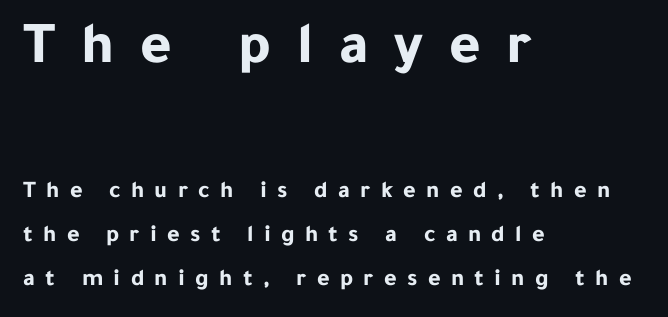
Proportional: the letters do not fall into vertical columns. The letters are spread apart with noticeably loose tracking. The passage is arranged the way most books set body copy — flush left. Vertical strokes here are truly vertical.
